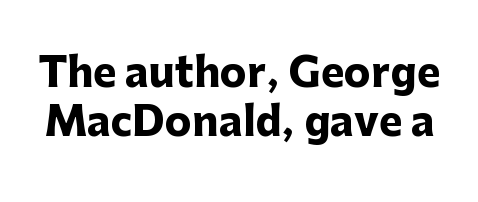
{"serif": "no", "italic": "no", "bold": "yes", "weight": "heavy", "width": "normal", "stroke_contrast": "low", "x_height": "medium", "monospaced": "no", "underline": "no", "line_spacing_ratio": 1.22, "letter_spacing": "normal", "letter_spacing_em": 0.0, "glyph_px": 40}
